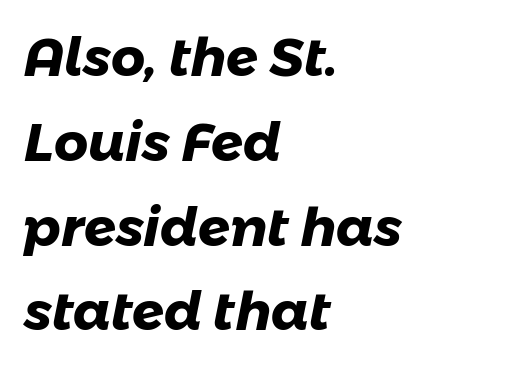
Quick note: interline space is typical. The face used here is a sans, in the tradition of grotesques and geometrics. The line texture is even and compact thanks to regular tracking. Only glyphs here, with clear space below each row.
